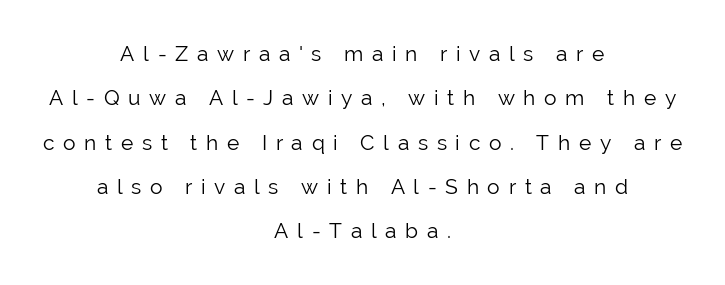
Q: Is the text bold? A: No.
Q: Is the text italic (slanted)? A: No, it is upright.
Q: Is the text underlined? A: No.
Q: How is the paragraph aligned? A: Centered.
Q: Is the spacing between letters normal or unusually wide? A: Unusually wide.
Q: Is the spacing between lines tight, normal or loose? A: Loose.
